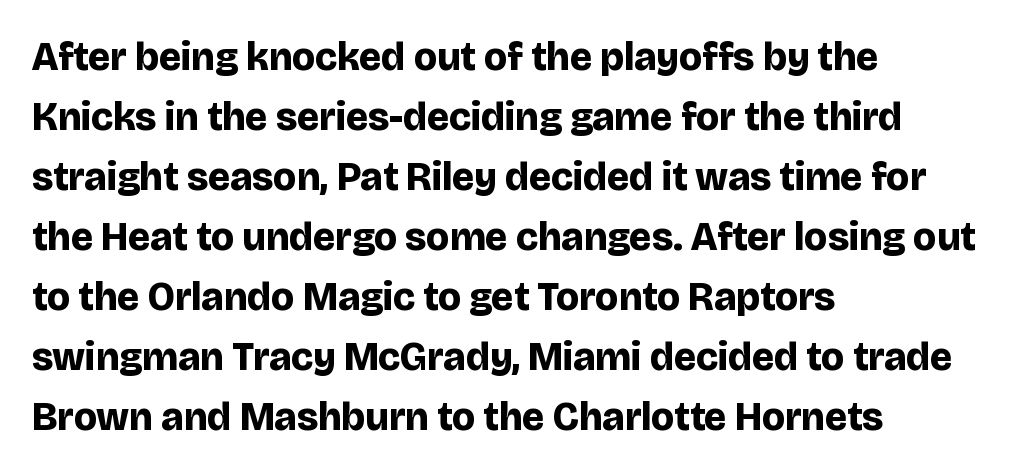
{"serif": "no", "italic": "no", "bold": "yes", "weight": "bold", "width": "normal", "stroke_contrast": "low", "x_height": "large", "monospaced": "no", "underline": "no", "align": "left", "line_spacing": "normal", "line_spacing_ratio": 1.5, "letter_spacing": "normal", "letter_spacing_em": 0.0, "glyph_px": 40}
